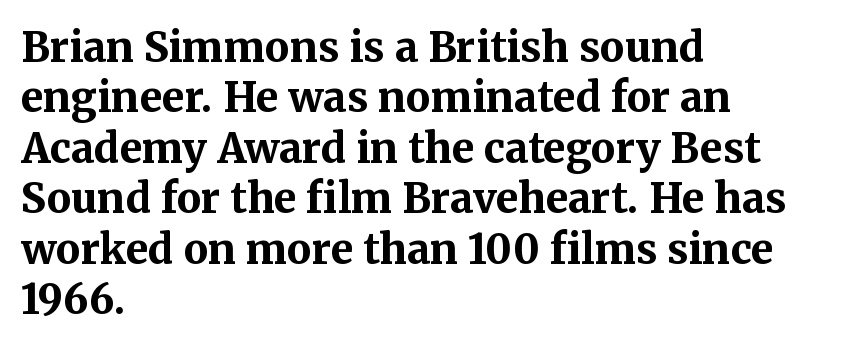
Q: Is the text bold? A: Yes.
Q: Is the text italic (slanted)? A: No, it is upright.
Q: Is the typeface a serif or a sans-serif typeface? A: Serif.
Q: Is the text underlined? A: No.
Q: How is the paragraph aligned? A: Left-aligned.
Q: Is the spacing between letters normal or unusually wide? A: Normal.
Q: Width (condensed, normal, or wide)? A: Normal.
Q: Stroke contrast? A: Medium.
Q: x-height? A: Medium.
Q: Monospaced? A: No.
